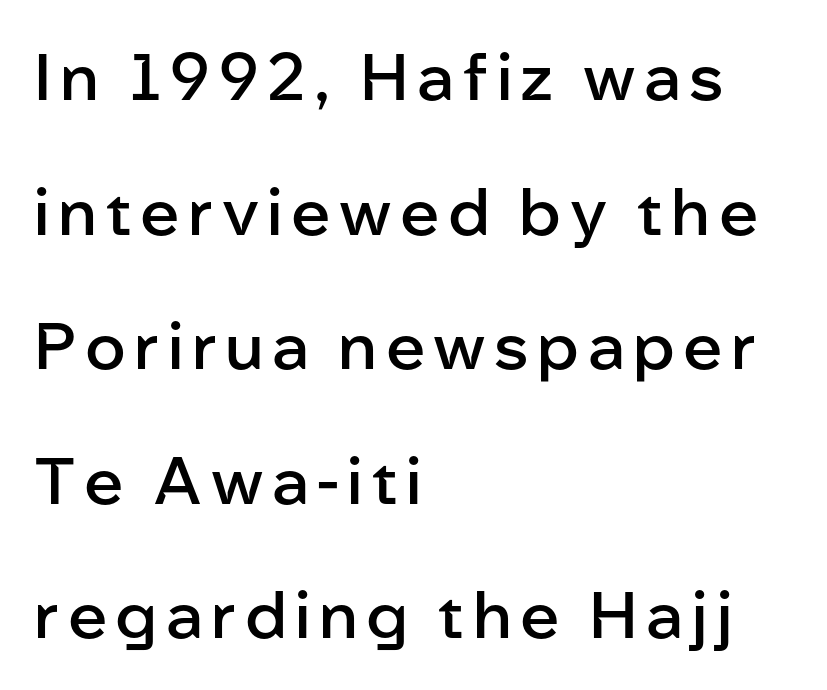
{"serif": "no", "italic": "no", "bold": "semi", "weight": "semibold", "width": "normal", "stroke_contrast": "low", "x_height": "medium", "monospaced": "no", "underline": "no", "align": "left", "line_spacing": "loose", "line_spacing_ratio": 2.07, "glyph_px": 65}
